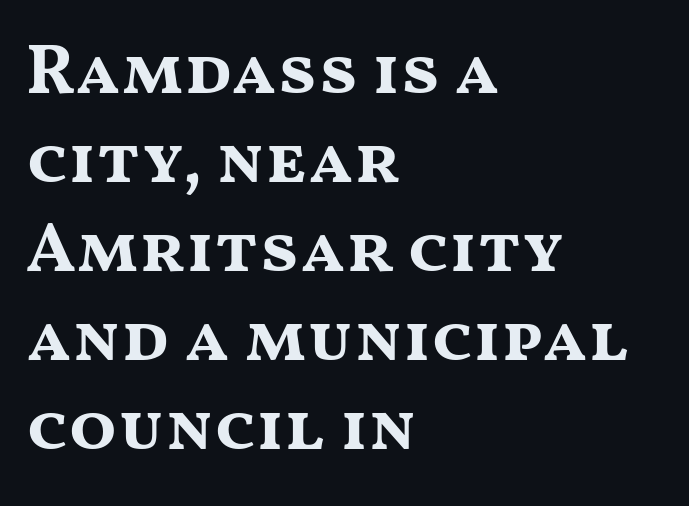
This is roman type, the default non-slanted kind. Line starts are locked; line ends wander. This is sans-serif lettering, the kind often seen on screens and signage. The horizontal fit of the characters is conventional and even. These lines are rendered in a variable-pitch font.
